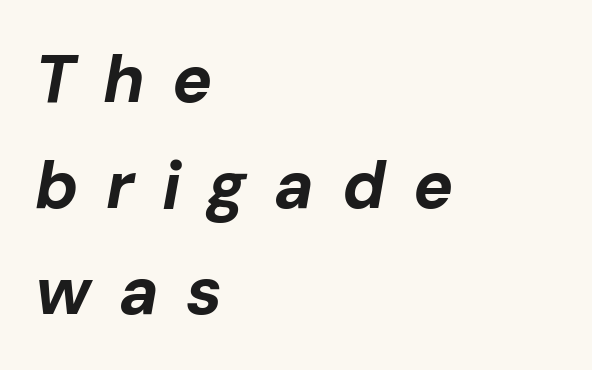
{"italic": "yes", "lean": "right", "slant_degrees": 10, "bold": "yes", "weight": "bold", "width": "normal", "stroke_contrast": "low", "x_height": "medium", "monospaced": "no", "underline": "no", "align": "left", "line_spacing": "normal", "line_spacing_ratio": 1.58, "letter_spacing": "wide", "letter_spacing_em": 0.41, "glyph_px": 67}
